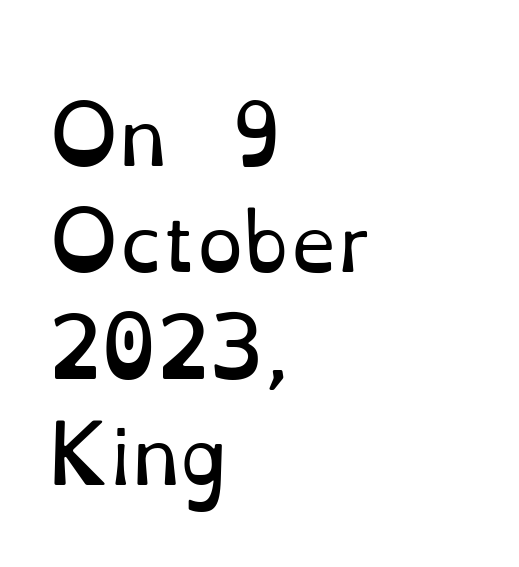
{"serif": "yes", "italic": "no", "bold": "no", "weight": "regular", "width": "normal", "stroke_contrast": "low", "x_height": "small", "monospaced": "no", "underline": "no", "align": "left", "line_spacing": "normal", "line_spacing_ratio": 1.42, "letter_spacing": "normal", "letter_spacing_em": 0.0, "glyph_px": 75}
